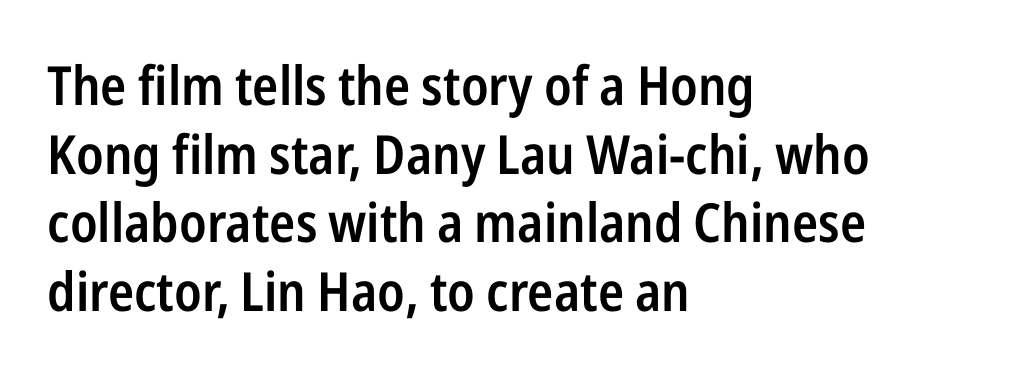
The image shows 54 px semibold, condensed sans-serif type, upright; set left-aligned, normal line spacing (1.27x), normal letter spacing, not underlined; low stroke contrast and a medium x-height.
